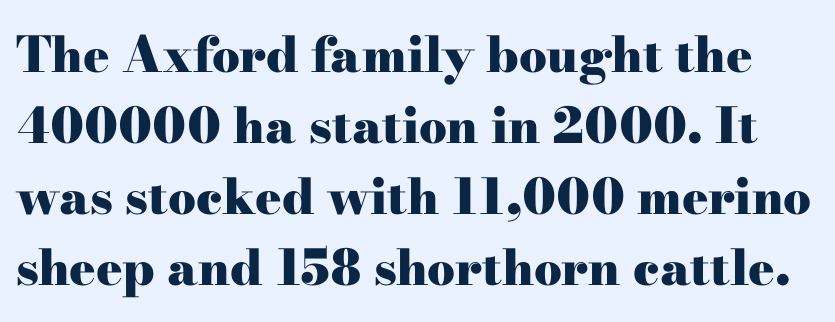
{"serif": "yes", "italic": "no", "bold": "yes", "weight": "heavy", "width": "wide", "stroke_contrast": "high", "x_height": "small", "monospaced": "no", "underline": "no", "line_spacing": "normal", "line_spacing_ratio": 1.45, "letter_spacing": "normal", "letter_spacing_em": 0.0, "glyph_px": 49}
